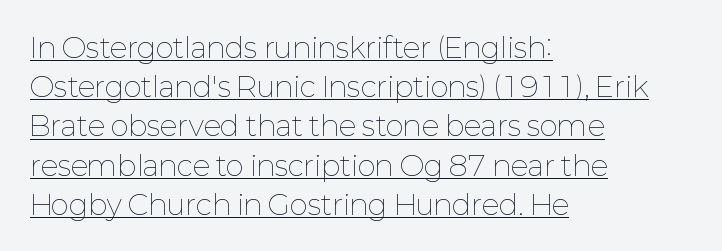
{"italic": "no", "bold": "no", "weight": "thin", "width": "normal", "stroke_contrast": "low", "x_height": "medium", "monospaced": "no", "underline": "yes", "align": "left", "line_spacing": "normal", "line_spacing_ratio": 1.4, "letter_spacing": "normal", "letter_spacing_em": 0.0, "glyph_px": 28}
